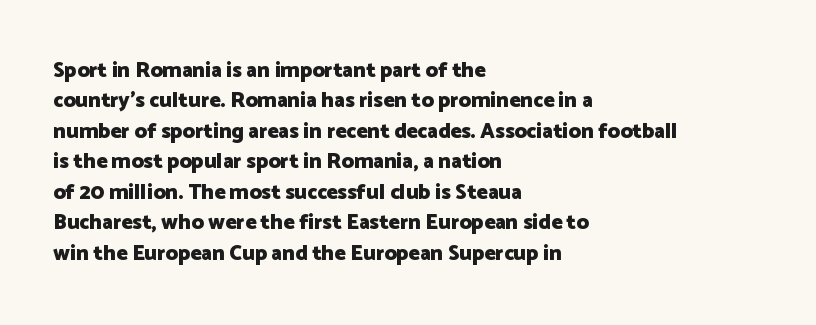
Notice how the stems are strictly vertical — no italics here. These words are printed bold, with thick strokes throughout. Leading: standard. You could call the tracking neutral — neither tight nor loose. The rendering anchors every line to the left-hand side. The words here are not underlined.
